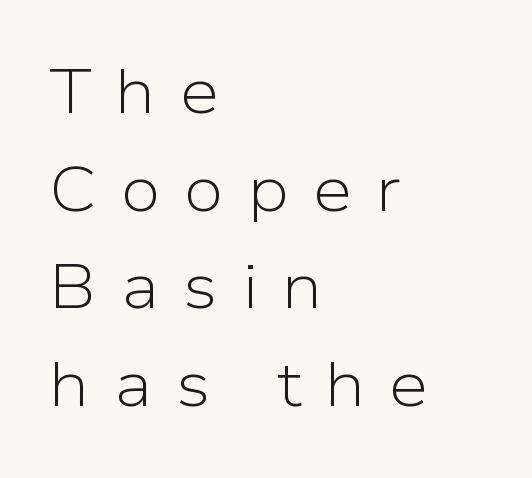
The image shows 63 px light sans-serif type, upright; set left-aligned, normal line spacing (1.55x), unusually wide letter spacing (+0.38 em), not underlined; low stroke contrast and a medium x-height.
